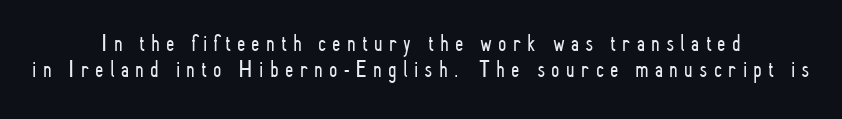
{"italic": "no", "bold": "no", "underline": "no", "align": "center", "line_spacing": "tight", "line_spacing_ratio": 1.1, "letter_spacing": "wide", "letter_spacing_em": 0.26, "glyph_px": 24}
